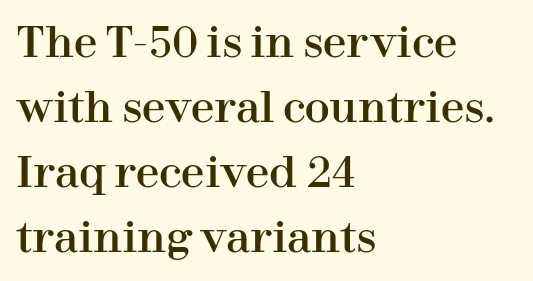
The letters carry serifs — small finishing strokes at the ends of their stems. Do the characters align in a grid? No, the font is proportional. The foot of each line stays bare and open. Whoever set this chose a conventional vertical rhythm. Tall strokes in this sample are plumb rather than angled.
